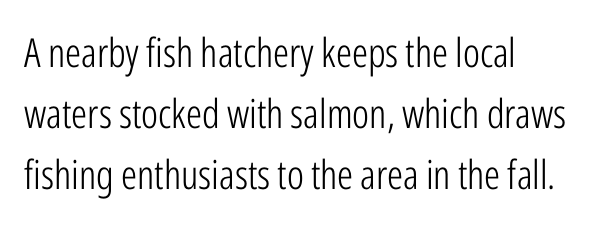
The image shows 40 px light, condensed sans-serif type, upright; set left-aligned, normal line spacing (1.52x), normal letter spacing, not underlined; low stroke contrast and a medium x-height.
